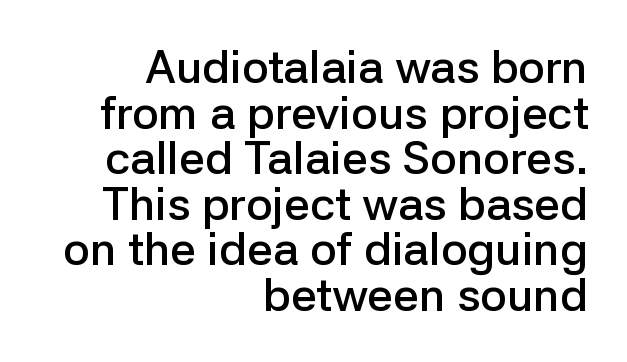
{"serif": "no", "italic": "no", "bold": "semi", "weight": "semibold", "width": "normal", "stroke_contrast": "low", "x_height": "medium", "monospaced": "no", "underline": "no", "align": "right", "line_spacing": "tight", "line_spacing_ratio": 0.99, "letter_spacing": "normal", "letter_spacing_em": 0.0, "glyph_px": 46}
